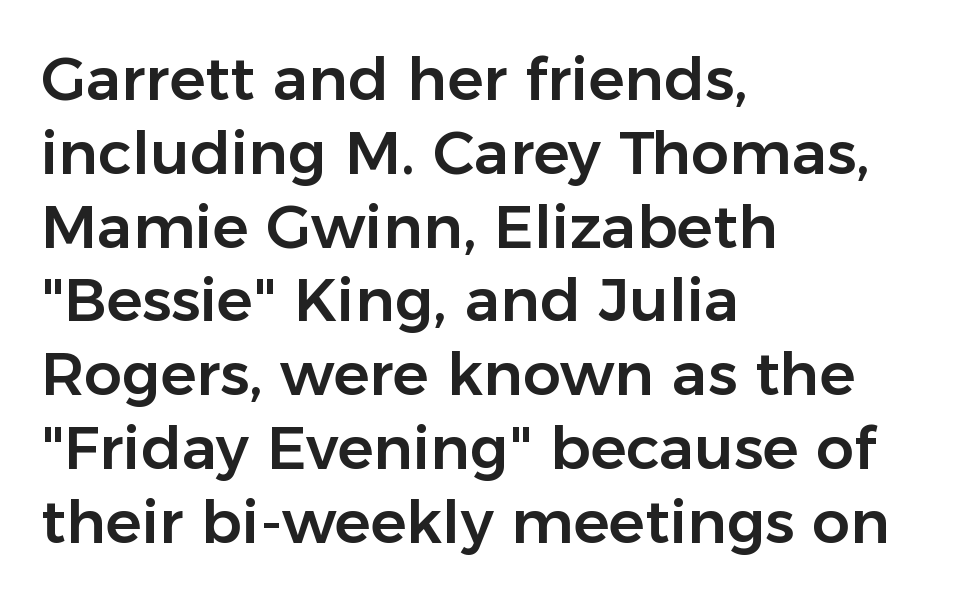
Q: Is the text italic (slanted)? A: No, it is upright.
Q: Is the typeface a serif or a sans-serif typeface? A: Sans-serif.
Q: Is the text underlined? A: No.
Q: How is the paragraph aligned? A: Left-aligned.
Q: Is the spacing between letters normal or unusually wide? A: Normal.
Q: Width (condensed, normal, or wide)? A: Normal.
Q: Stroke contrast? A: Low.
Q: x-height? A: Medium.
Q: Monospaced? A: No.
